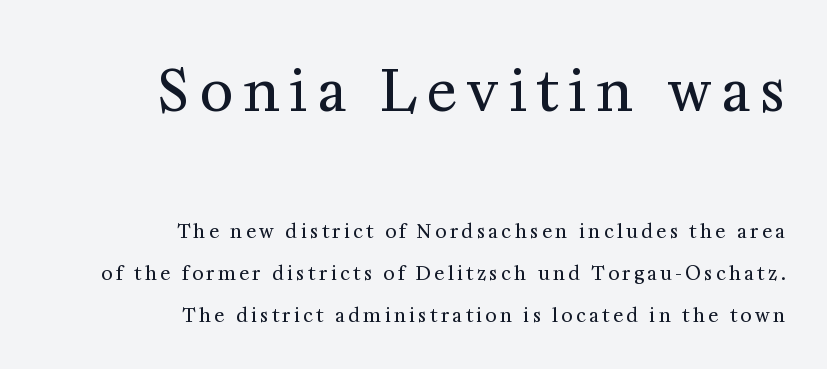
Q: Is the text bold? A: No.
Q: Is the text italic (slanted)? A: No, it is upright.
Q: Is the typeface a serif or a sans-serif typeface? A: Serif.
Q: Is the text underlined? A: No.
Q: How is the paragraph aligned? A: Right-aligned.
Q: Is the spacing between lines tight, normal or loose? A: Loose.
Q: Which block of text is set in a larger size, the first (top) or the second (bottom)? A: The first (top) one.
Q: Width (condensed, normal, or wide)? A: Normal.
Q: Stroke contrast? A: Medium.
Q: x-height? A: Medium.
Q: Monospaced? A: No.
